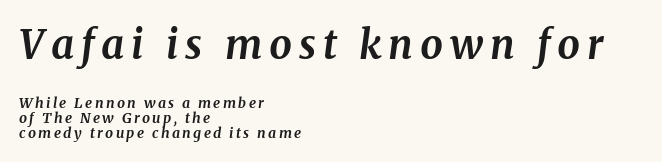
The strip under each line holds only bare page. Size contrast runs from large at the top to small at the bottom. Style check: oblique. These lines are set flush left with a ragged right edge.
